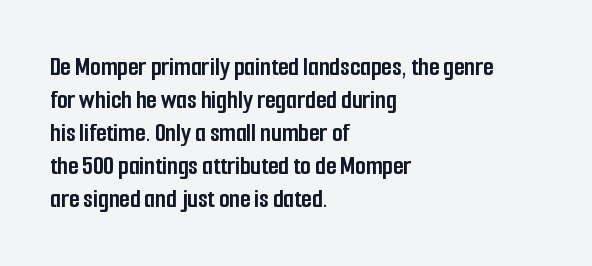
{"italic": "no", "bold": "yes", "underline": "no", "align": "left", "line_spacing_ratio": 1.22, "letter_spacing": "normal", "letter_spacing_em": 0.0, "glyph_px": 27}
